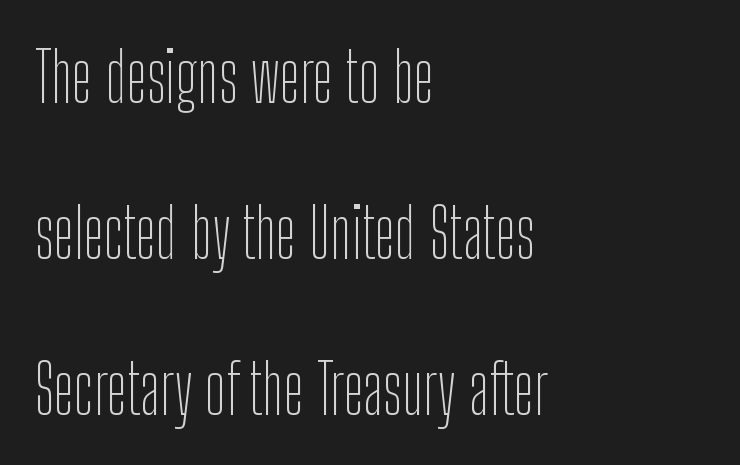
Q: Is the text bold? A: No.
Q: Is the text italic (slanted)? A: No, it is upright.
Q: Is the typeface a serif or a sans-serif typeface? A: Sans-serif.
Q: Is the text underlined? A: No.
Q: How is the paragraph aligned? A: Left-aligned.
Q: Is the spacing between letters normal or unusually wide? A: Normal.
Q: Is the spacing between lines tight, normal or loose? A: Loose.
Q: Width (condensed, normal, or wide)? A: Condensed.
Q: Stroke contrast? A: Low.
Q: x-height? A: Medium.
Q: Monospaced? A: No.
